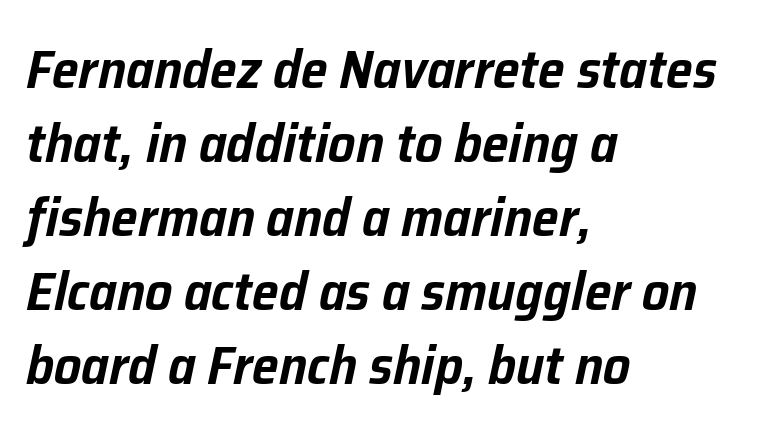
{"italic": "yes", "lean": "right", "slant_degrees": 12, "width": "normal", "stroke_contrast": "low", "x_height": "medium", "monospaced": "no", "underline": "no", "align": "left", "line_spacing": "normal", "line_spacing_ratio": 1.37, "letter_spacing": "normal", "letter_spacing_em": 0.0, "glyph_px": 54}
